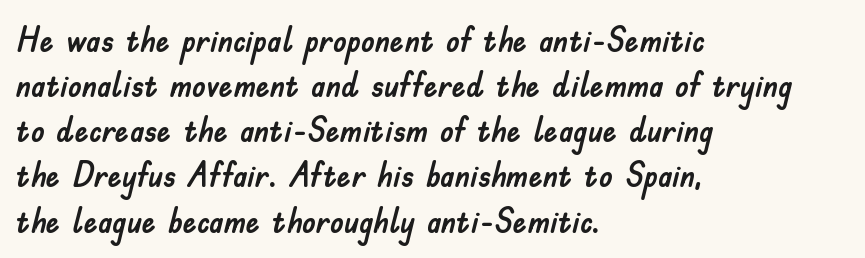
Q: Is the text italic (slanted)? A: Yes.
Q: Is the typeface a serif or a sans-serif typeface? A: Sans-serif.
Q: Is the text underlined? A: No.
Q: How is the paragraph aligned? A: Left-aligned.
Q: Is the spacing between letters normal or unusually wide? A: Normal.
Q: Is the spacing between lines tight, normal or loose? A: Normal.
Q: Width (condensed, normal, or wide)? A: Normal.
Q: Stroke contrast? A: Low.
Q: x-height? A: Small.
Q: Monospaced? A: No.
